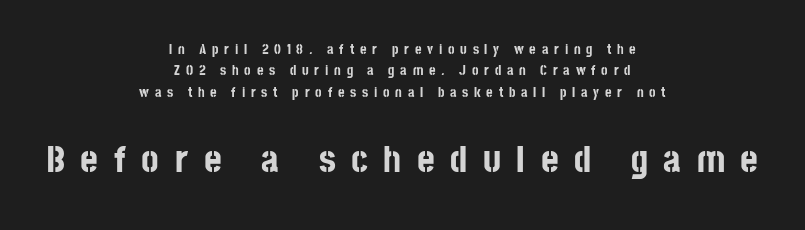
The image shows 38 px bold, condensed sans-serif type, upright; set centered, normal line spacing (1.52x), unusually wide letter spacing (+0.41 em), not underlined; the second (bottom) block is 2.71x larger; low stroke contrast and a large x-height.
